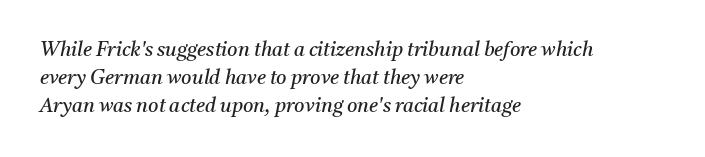
The axis of the letterforms is tilted away from vertical. Descender tails drop into unmarked territory. Look at the tracking — it's just the regular setting, nothing added. One glance says typical: line gaps are just what's usual. Weight: in the light-to-regular range. These lines are set flush left with a ragged right edge.
